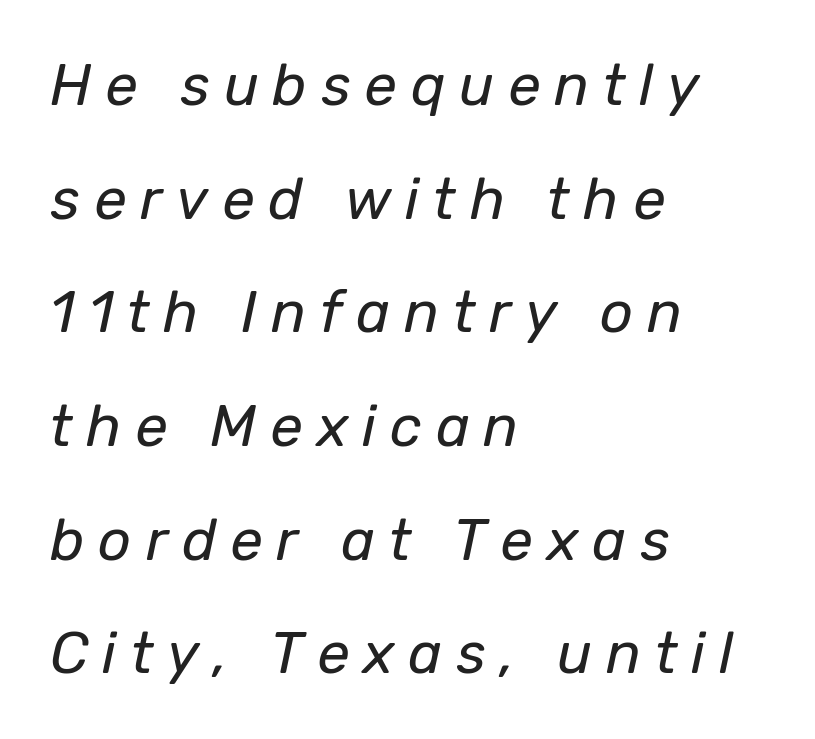
Q: Is the text bold? A: No.
Q: Is the text italic (slanted)? A: Yes, it leans right by about 12 degrees.
Q: Is the text underlined? A: No.
Q: How is the paragraph aligned? A: Left-aligned.
Q: Is the spacing between letters normal or unusually wide? A: Unusually wide.
Q: Is the spacing between lines tight, normal or loose? A: Loose.
Q: Width (condensed, normal, or wide)? A: Normal.
Q: Stroke contrast? A: Low.
Q: x-height? A: Medium.
Q: Monospaced? A: No.
